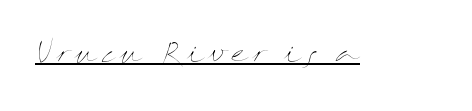
Q: Is the text bold? A: No.
Q: Is the text italic (slanted)? A: Yes.
Q: Is the text underlined? A: Yes.
